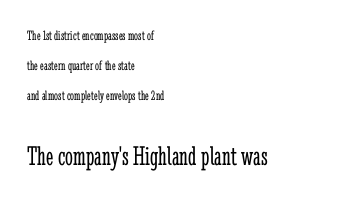
The image shows 28 px light, condensed serif type, upright; set left-aligned, loose line spacing (2.16x), normal letter spacing, not underlined; the second (bottom) block is 2.0x larger; low stroke contrast and a medium x-height.
